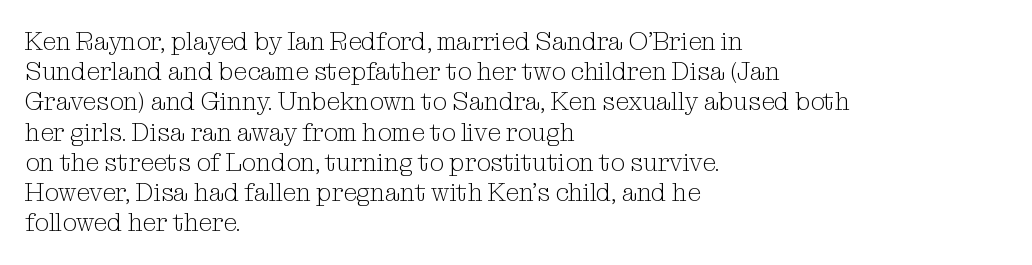
{"italic": "no", "bold": "no", "underline": "no", "align": "left", "line_spacing_ratio": 1.21, "letter_spacing": "normal", "letter_spacing_em": 0.0, "glyph_px": 25}
